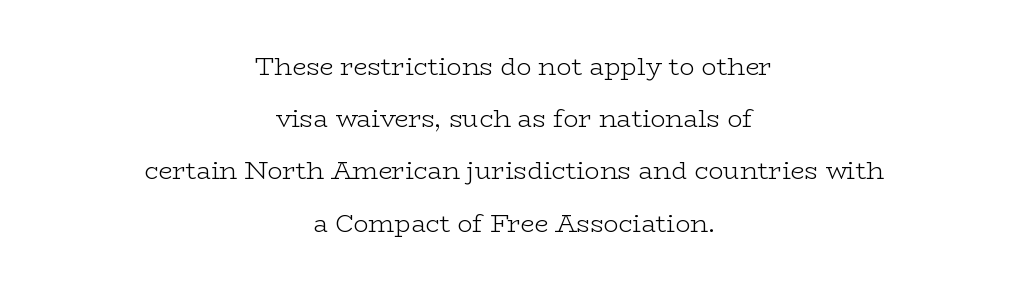
Q: Is the text bold? A: No.
Q: Is the text italic (slanted)? A: No, it is upright.
Q: Is the text underlined? A: No.
Q: How is the paragraph aligned? A: Centered.
Q: Is the spacing between letters normal or unusually wide? A: Normal.
Q: Is the spacing between lines tight, normal or loose? A: Loose.
